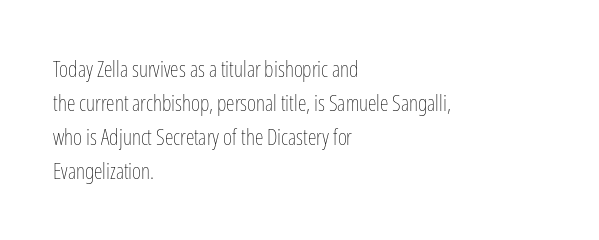
Caption: multi-line text, flush left, ragged right. Rendered with straight, roman letterforms. Beneath every word, the page is bare. Weight: not bold — regular or lighter. Nobody touched the tracking dial on this one. Vertically, the passage feels balanced, rows spaced as you'd expect.
